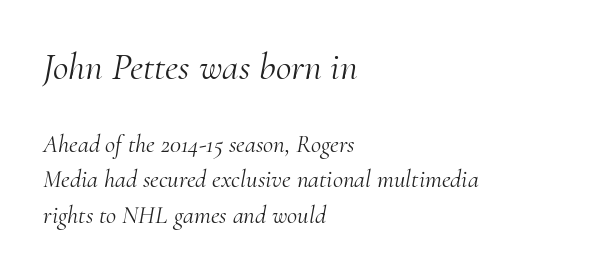
The image shows 38 px light serif type, italic (leaning right); set left-aligned, normal line spacing (1.43x), normal letter spacing, not underlined; the first (top) block is 1.52x larger; medium stroke contrast and a small x-height.
